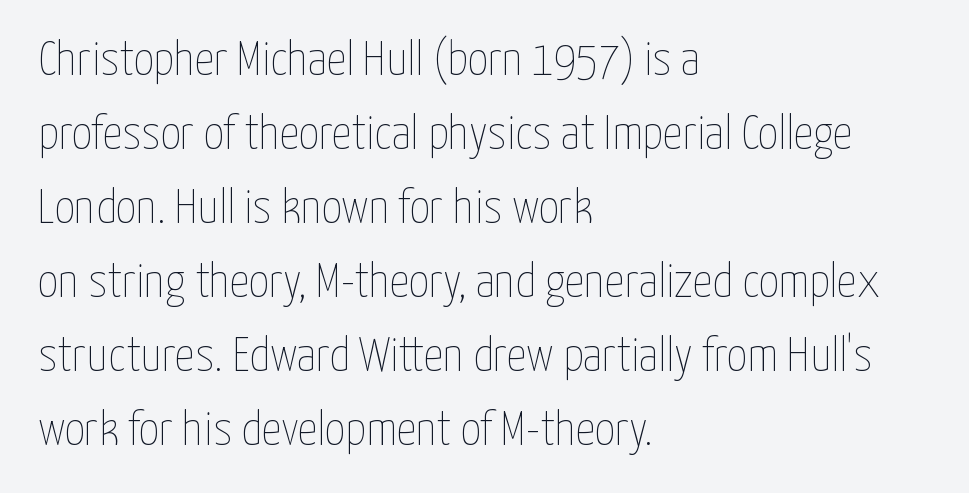
{"italic": "no", "bold": "no", "weight": "thin", "width": "condensed", "stroke_contrast": "low", "x_height": "medium", "monospaced": "no", "underline": "no", "align": "left", "line_spacing": "normal", "line_spacing_ratio": 1.51, "letter_spacing": "normal", "letter_spacing_em": 0.0, "glyph_px": 49}
